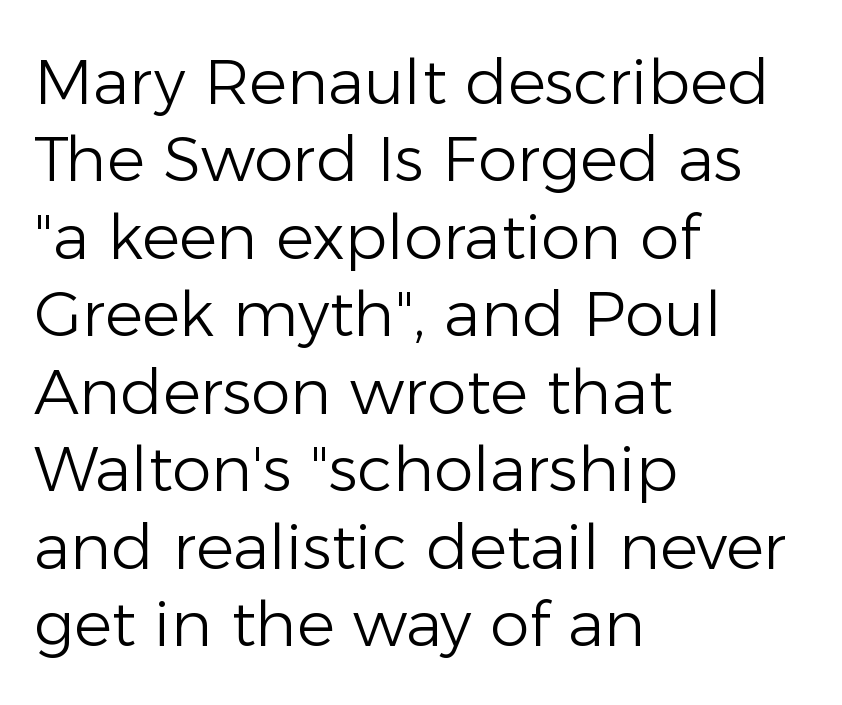
The image shows 63 px light sans-serif type, upright; set left-aligned, line spacing 1.23x, normal letter spacing, not underlined; low stroke contrast and a medium x-height.
